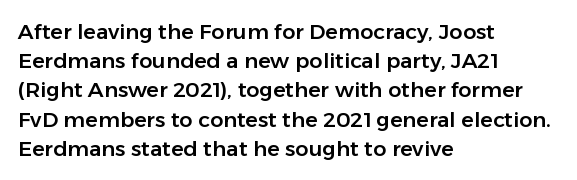
The image shows 21 px text type, upright; set left-aligned, normal line spacing (1.39x), normal letter spacing, not underlined.
